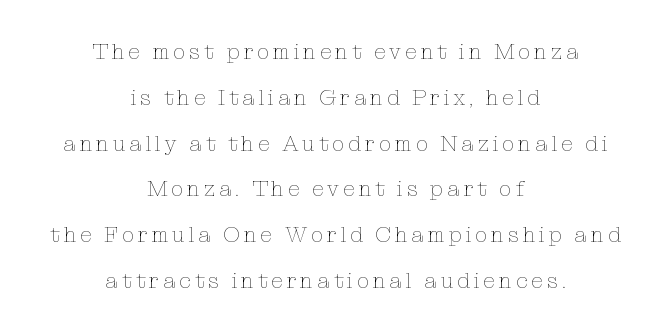
Q: Is the text bold? A: No.
Q: Is the text italic (slanted)? A: No, it is upright.
Q: Is the text underlined? A: No.
Q: How is the paragraph aligned? A: Centered.
Q: Is the spacing between lines tight, normal or loose? A: Loose.
